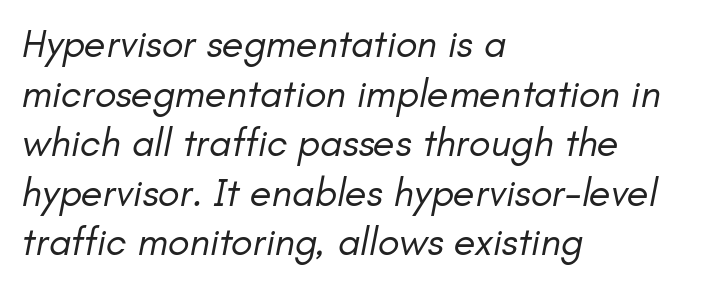
The rendering uses natural spacing where letterforms have individual widths. The passage shown has conventional tracking throughout. The rag falls on the right side of this text block. It's the slanting kind of type.
